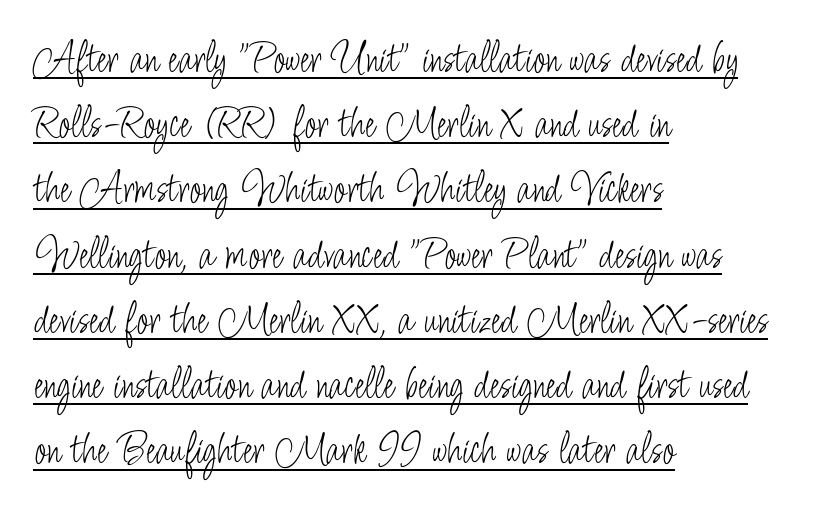
Q: Is the text bold? A: No.
Q: Is the text italic (slanted)? A: Yes.
Q: Is the typeface a serif or a sans-serif typeface? A: Sans-serif.
Q: Is the text underlined? A: Yes.
Q: How is the paragraph aligned? A: Left-aligned.
Q: Is the spacing between letters normal or unusually wide? A: Normal.
Q: Is the spacing between lines tight, normal or loose? A: Normal.
Q: Width (condensed, normal, or wide)? A: Condensed.
Q: Stroke contrast? A: Low.
Q: x-height? A: Small.
Q: Monospaced? A: No.
